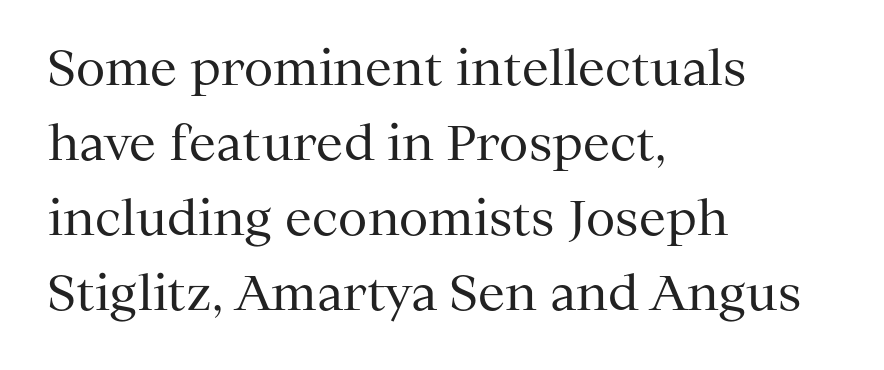
The image shows 48 px regular-weight serif type, upright; set left-aligned, normal line spacing (1.56x), normal letter spacing, not underlined; medium stroke contrast and a medium x-height.
